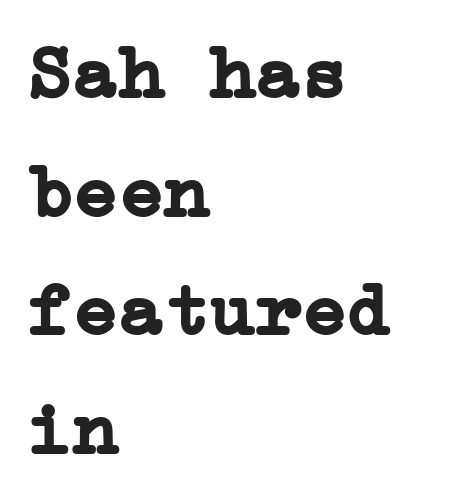
{"serif": "yes", "italic": "no", "bold": "yes", "weight": "semibold", "width": "normal", "stroke_contrast": "low", "x_height": "medium", "underline": "no", "align": "left", "line_spacing": "normal", "line_spacing_ratio": 1.56, "letter_spacing": "normal", "letter_spacing_em": 0.0, "glyph_px": 76}
